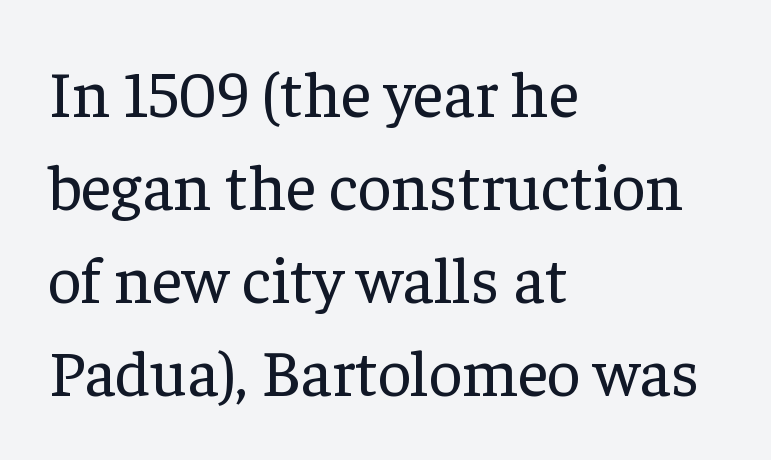
{"serif": "yes", "italic": "no", "bold": "no", "weight": "regular", "width": "normal", "stroke_contrast": "low", "x_height": "medium", "monospaced": "no", "underline": "no", "align": "left", "line_spacing": "normal", "line_spacing_ratio": 1.41, "letter_spacing": "normal", "letter_spacing_em": 0.0, "glyph_px": 66}
